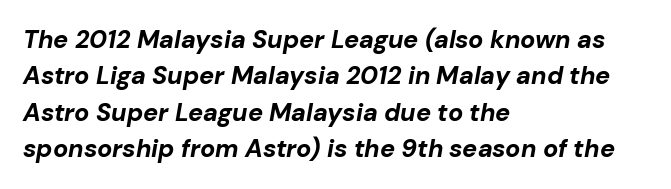
Q: Is the text bold? A: Yes.
Q: Is the text italic (slanted)? A: Yes, it leans right by about 10 degrees.
Q: Is the text underlined? A: No.
Q: How is the paragraph aligned? A: Left-aligned.
Q: Is the spacing between letters normal or unusually wide? A: Normal.
Q: Is the spacing between lines tight, normal or loose? A: Normal.
